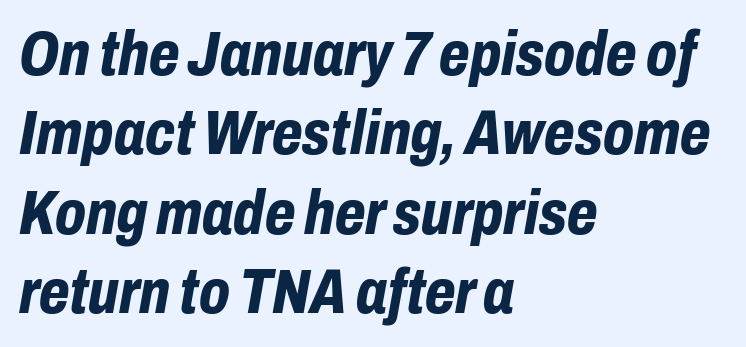
{"italic": "yes", "lean": "right", "slant_degrees": 10, "bold": "yes", "weight": "bold", "width": "condensed", "stroke_contrast": "low", "x_height": "medium", "monospaced": "no", "underline": "no", "align": "left", "line_spacing": "normal", "line_spacing_ratio": 1.26, "letter_spacing": "normal", "letter_spacing_em": 0.0, "glyph_px": 63}
